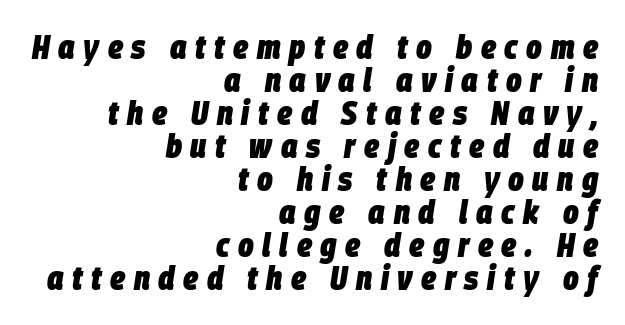
The face used here is proportionally spaced, like ordinary book or web type. Horizontally, the lines are justified to the trailing edge only. The designer dialed line spacing down below the default. The line texture is sparse and dotted thanks to wide tracking.
